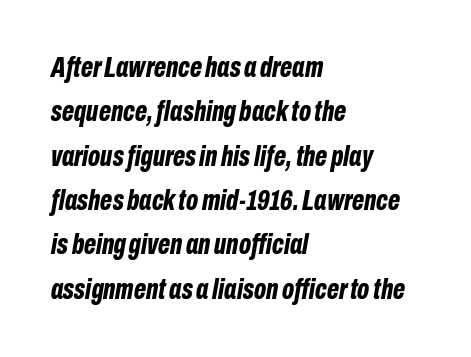
The leading is moderate, giving the passage an even texture. Rendered with sloped, italic letterforms. Each letter keeps its own natural width here, so spacing adapts to shape. Glance below the letters and you will spot only blank space. Notice how the passage keeps a crisp vertical edge on the left only.
